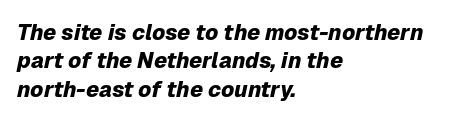
The zone under the glyphs is completely vacant. Does the copy run flush right? No — it runs flush left. This is oblique type, the kind used for emphasis or titles. The gaps between neighbouring characters are ordinary and unremarkable. On the weight axis this lands at bold, roughly 700. This sample keeps an unexceptional amount of space between lines.
